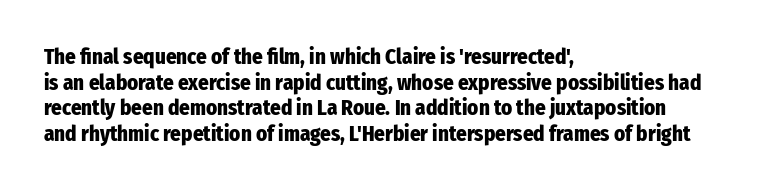
Q: Is the text bold? A: Yes.
Q: Is the text italic (slanted)? A: No, it is upright.
Q: Is the text underlined? A: No.
Q: How is the paragraph aligned? A: Left-aligned.
Q: Is the spacing between letters normal or unusually wide? A: Normal.
